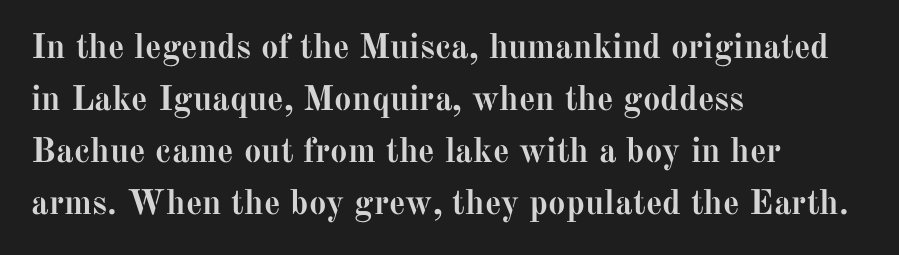
{"serif": "yes", "italic": "no", "bold": "yes", "weight": "semibold", "width": "normal", "stroke_contrast": "medium", "x_height": "medium", "monospaced": "no", "underline": "no", "align": "left", "line_spacing": "normal", "line_spacing_ratio": 1.49, "letter_spacing": "normal", "letter_spacing_em": 0.0, "glyph_px": 35}
